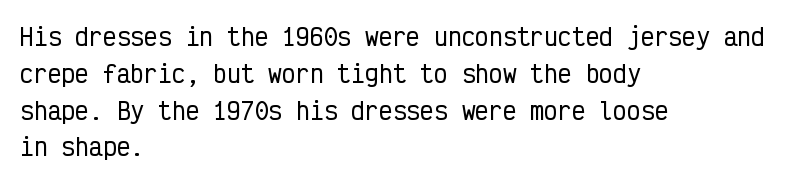
Q: Is the text italic (slanted)? A: No, it is upright.
Q: Is the text underlined? A: No.
Q: How is the paragraph aligned? A: Left-aligned.
Q: Is the spacing between letters normal or unusually wide? A: Normal.
Q: Is the spacing between lines tight, normal or loose? A: Normal.
